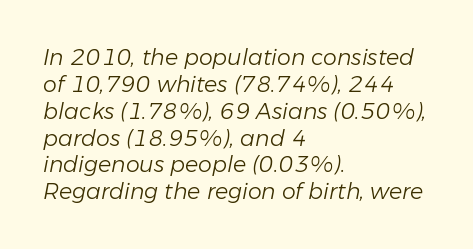
Q: Is the text bold? A: No.
Q: Is the text italic (slanted)? A: Yes, it leans right by about 11 degrees.
Q: Is the text underlined? A: No.
Q: How is the paragraph aligned? A: Left-aligned.
Q: Is the spacing between letters normal or unusually wide? A: Normal.
